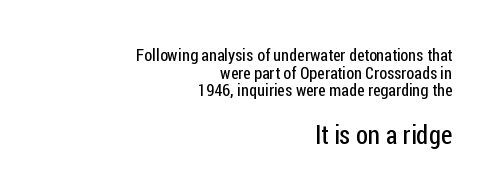
The image shows 26 px text type, upright; set right-aligned, tight line spacing (1.04x), normal letter spacing, not underlined; the second (bottom) block is 1.53x larger.
